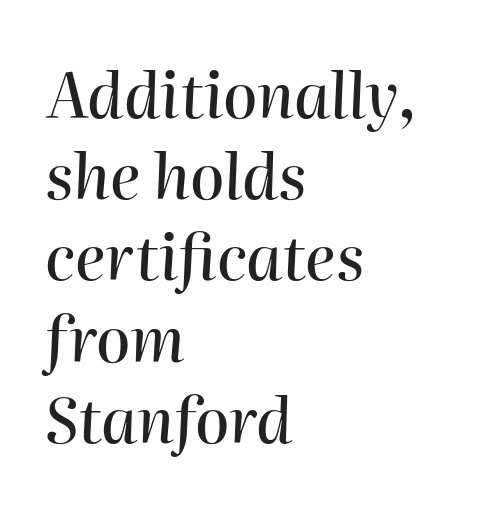
Q: Is the text italic (slanted)? A: Yes, it leans right by about 2 degrees.
Q: Is the text underlined? A: No.
Q: How is the paragraph aligned? A: Left-aligned.
Q: Is the spacing between letters normal or unusually wide? A: Normal.
Q: Is the spacing between lines tight, normal or loose? A: Normal.
Q: Width (condensed, normal, or wide)? A: Normal.
Q: Stroke contrast? A: High.
Q: x-height? A: Medium.
Q: Monospaced? A: No.
